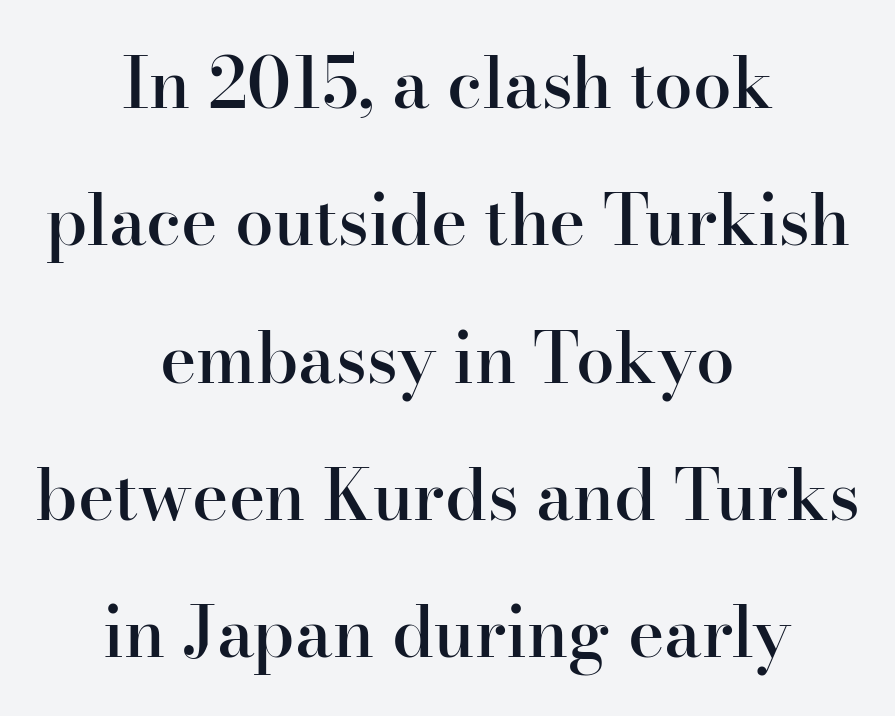
The image shows 69 px semibold serif type, upright; set centered, loose line spacing (1.99x), normal letter spacing, not underlined; high stroke contrast and a small x-height.
